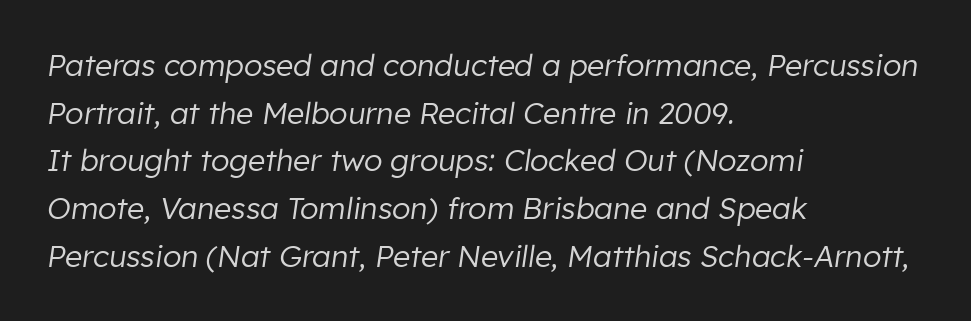
Q: Is the text bold? A: No.
Q: Is the text italic (slanted)? A: Yes, it leans right by about 8 degrees.
Q: Is the text underlined? A: No.
Q: How is the paragraph aligned? A: Left-aligned.
Q: Is the spacing between letters normal or unusually wide? A: Normal.
Q: Is the spacing between lines tight, normal or loose? A: Normal.
Q: Width (condensed, normal, or wide)? A: Normal.
Q: Stroke contrast? A: Low.
Q: x-height? A: Medium.
Q: Monospaced? A: No.
